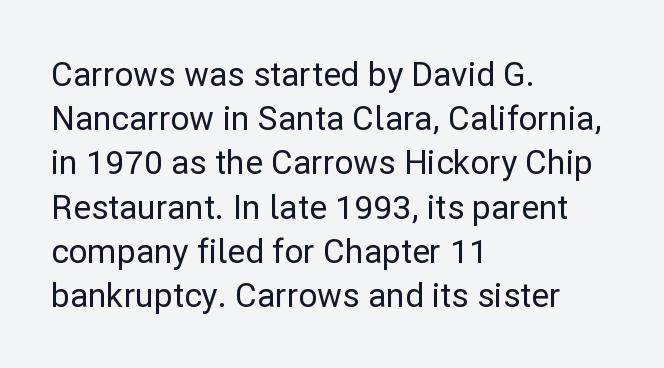
Nobody drew a line under any word here. A typesetter would call this zero additional tracking. Short and long lines alike share a common starting point at left. The designer left line spacing at the default. The face used here is proportionally spaced, like ordinary book or web type. This sample uses a sans-serif face.
